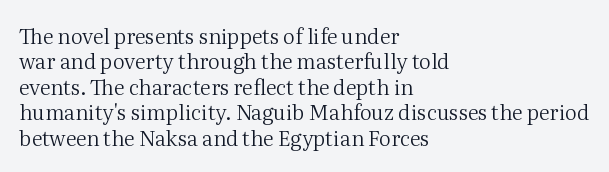
Q: Is the text bold? A: No.
Q: Is the text italic (slanted)? A: No, it is upright.
Q: Is the text underlined? A: No.
Q: How is the paragraph aligned? A: Left-aligned.
Q: Is the spacing between letters normal or unusually wide? A: Normal.
